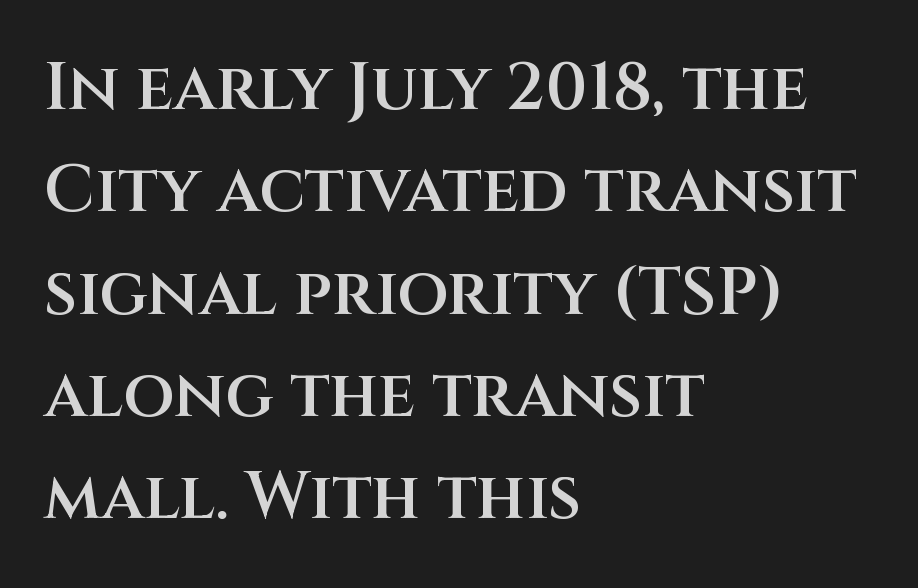
Q: Is the text bold? A: Semi-bold.
Q: Is the text italic (slanted)? A: No, it is upright.
Q: Is the typeface a serif or a sans-serif typeface? A: Sans-serif.
Q: Is the text underlined? A: No.
Q: How is the paragraph aligned? A: Left-aligned.
Q: Is the spacing between letters normal or unusually wide? A: Normal.
Q: Is the spacing between lines tight, normal or loose? A: Normal.
Q: Width (condensed, normal, or wide)? A: Normal.
Q: Stroke contrast? A: Medium.
Q: x-height? A: Large.
Q: Monospaced? A: No.
